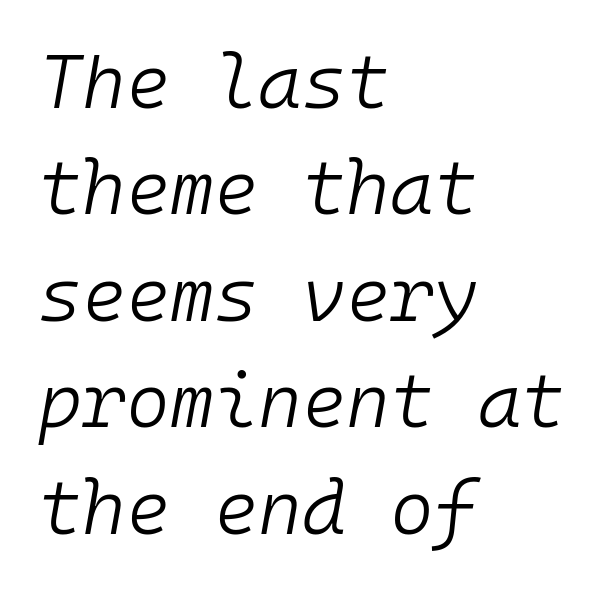
{"italic": "yes", "lean": "right", "slant_degrees": 10, "bold": "no", "weight": "light", "width": "normal", "stroke_contrast": "low", "x_height": "medium", "monospaced": "yes", "underline": "no", "align": "left", "line_spacing": "normal", "line_spacing_ratio": 1.42, "letter_spacing": "normal", "letter_spacing_em": 0.0, "glyph_px": 75}
